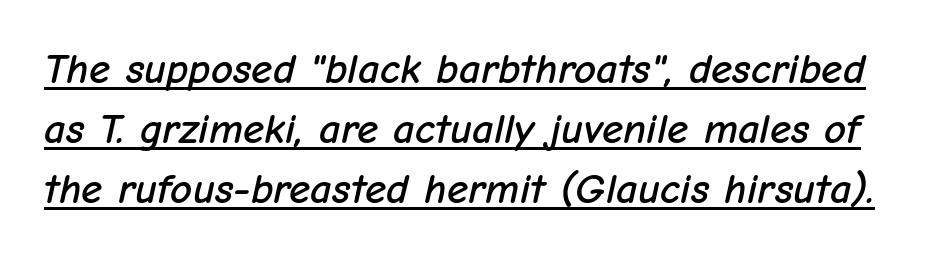
Q: Is the text italic (slanted)? A: Yes, it leans right by about 12 degrees.
Q: Is the text underlined? A: Yes.
Q: Is the spacing between letters normal or unusually wide? A: Normal.
Q: Is the spacing between lines tight, normal or loose? A: Normal.
Q: Width (condensed, normal, or wide)? A: Normal.
Q: Stroke contrast? A: Low.
Q: x-height? A: Medium.
Q: Monospaced? A: No.
